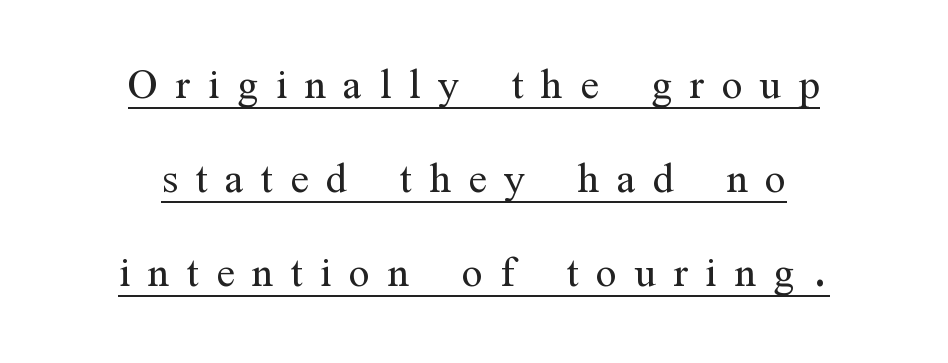
{"serif": "yes", "italic": "no", "bold": "no", "weight": "light", "width": "condensed", "stroke_contrast": "medium", "x_height": "medium", "monospaced": "no", "underline": "yes", "align": "center", "line_spacing_ratio": 1.71, "letter_spacing": "wide", "letter_spacing_em": 0.32, "glyph_px": 55}
